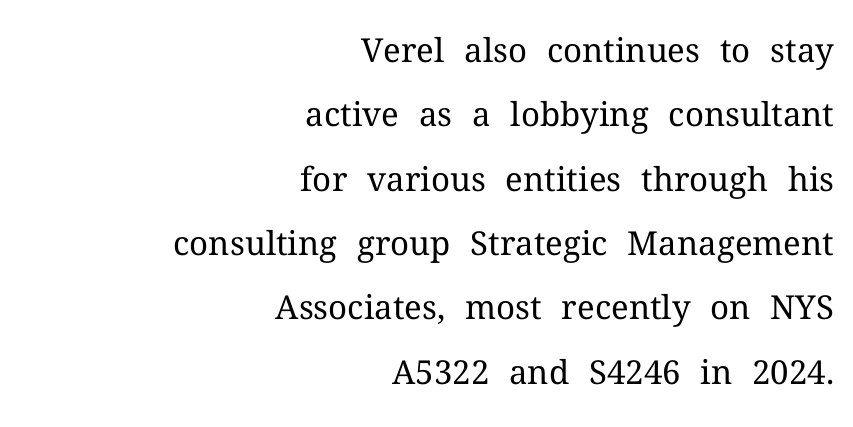
Q: Is the text bold? A: No.
Q: Is the text italic (slanted)? A: No, it is upright.
Q: Is the typeface a serif or a sans-serif typeface? A: Serif.
Q: Is the text underlined? A: No.
Q: How is the paragraph aligned? A: Right-aligned.
Q: Is the spacing between letters normal or unusually wide? A: Normal.
Q: Is the spacing between lines tight, normal or loose? A: Loose.
Q: Width (condensed, normal, or wide)? A: Normal.
Q: Stroke contrast? A: Medium.
Q: x-height? A: Medium.
Q: Monospaced? A: No.
